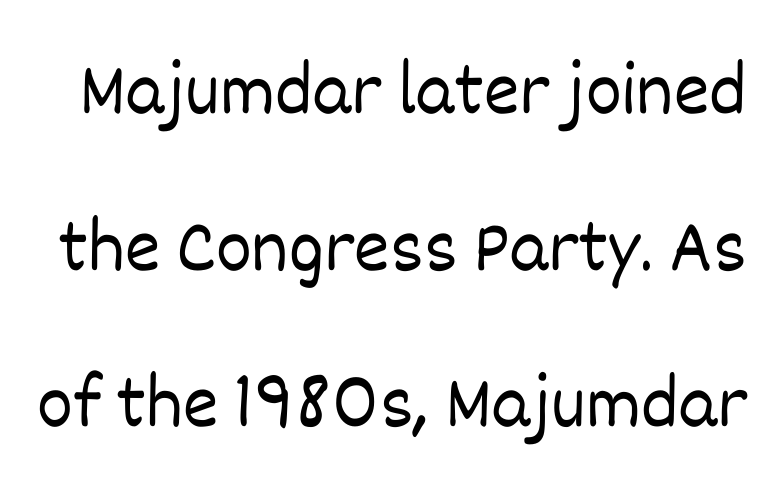
{"italic": "no", "bold": "no", "weight": "light", "width": "normal", "stroke_contrast": "low", "x_height": "large", "monospaced": "no", "underline": "no", "line_spacing": "loose", "line_spacing_ratio": 2.06, "letter_spacing": "normal", "letter_spacing_em": 0.0, "glyph_px": 76}
